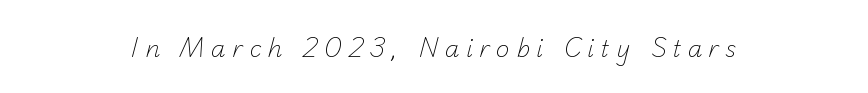
Q: Is the text bold? A: No.
Q: Is the text underlined? A: No.
Q: How is the paragraph aligned? A: Centered.
Q: Is the spacing between letters normal or unusually wide? A: Unusually wide.
